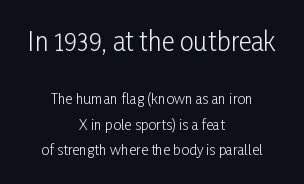
The image shows 25 px text type, upright; set centered, line spacing 1.82x, normal letter spacing, not underlined; the first (top) block is 1.79x larger.
